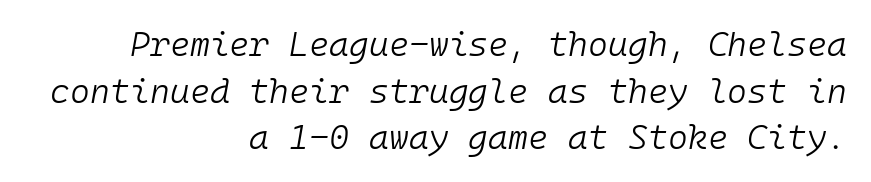
{"italic": "yes", "lean": "right", "slant_degrees": 10, "bold": "no", "weight": "light", "width": "normal", "stroke_contrast": "low", "x_height": "medium", "monospaced": "yes", "underline": "no", "align": "right", "line_spacing": "normal", "line_spacing_ratio": 1.37, "letter_spacing": "normal", "letter_spacing_em": 0.0, "glyph_px": 34}
